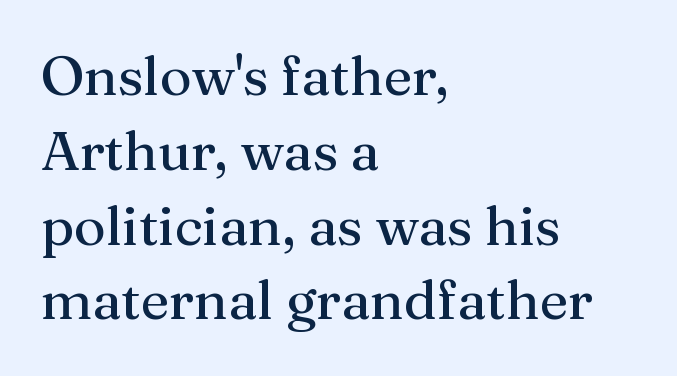
Interline gaps are of average width in this sample. Proportional: the letters do not fall into vertical columns. Letter spacing: default. The face used here is seriffed, in the tradition of book romans.
